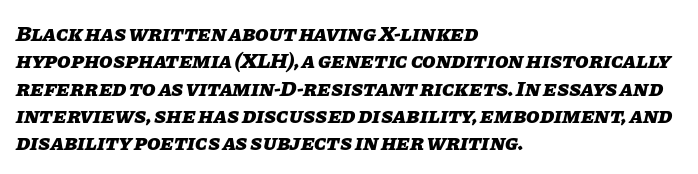
The image shows 22 px bold type, italic (leaning right); set left-aligned, line spacing 1.24x, normal letter spacing, not underlined.
